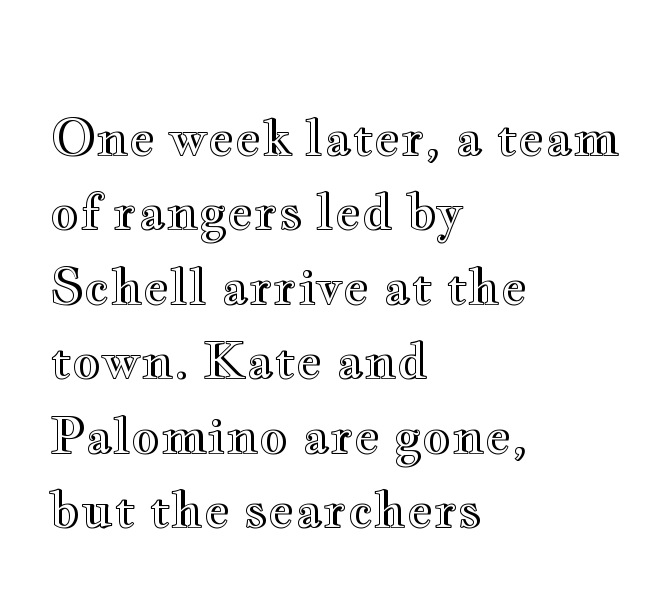
Q: Is the text italic (slanted)? A: No, it is upright.
Q: Is the text underlined? A: No.
Q: How is the paragraph aligned? A: Left-aligned.
Q: Is the spacing between letters normal or unusually wide? A: Normal.
Q: Is the spacing between lines tight, normal or loose? A: Normal.
Q: Width (condensed, normal, or wide)? A: Wide.
Q: x-height? A: Small.
Q: Monospaced? A: No.
